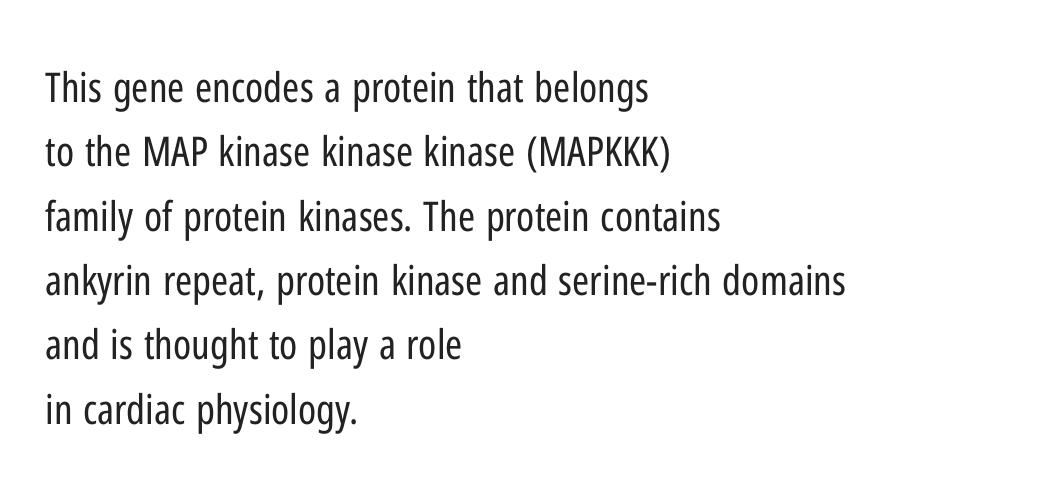
Q: Is the text bold? A: No.
Q: Is the text italic (slanted)? A: No, it is upright.
Q: Is the typeface a serif or a sans-serif typeface? A: Sans-serif.
Q: Is the text underlined? A: No.
Q: How is the paragraph aligned? A: Left-aligned.
Q: Is the spacing between letters normal or unusually wide? A: Normal.
Q: Is the spacing between lines tight, normal or loose? A: Normal.
Q: Width (condensed, normal, or wide)? A: Condensed.
Q: Stroke contrast? A: Low.
Q: x-height? A: Medium.
Q: Monospaced? A: No.
